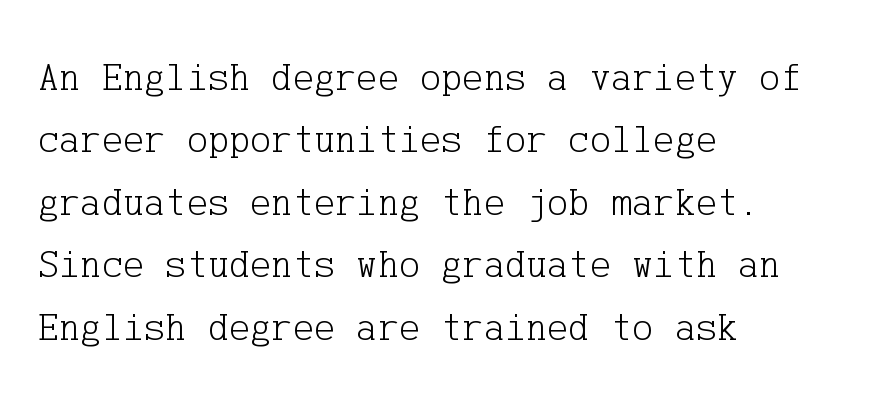
{"serif": "yes", "italic": "no", "bold": "no", "weight": "light", "width": "normal", "stroke_contrast": "low", "x_height": "medium", "underline": "no", "align": "left", "line_spacing": "normal", "line_spacing_ratio": 1.56, "letter_spacing": "normal", "letter_spacing_em": 0.0, "glyph_px": 40}
